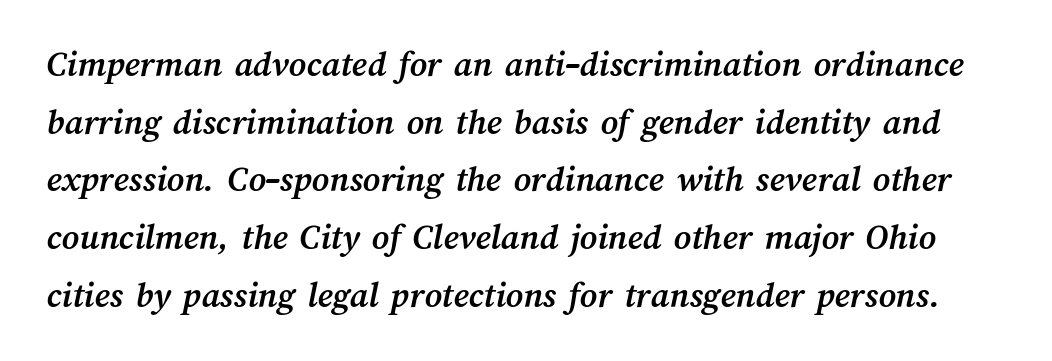
The image shows 37 px semibold type; set normal line spacing (1.56x), normal letter spacing, not underlined; medium stroke contrast and a medium x-height.
